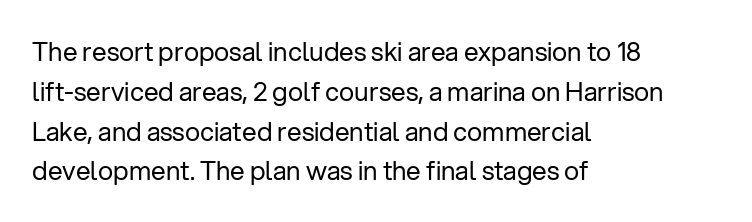
The image shows 26 px text type, upright; set left-aligned, normal line spacing (1.53x), normal letter spacing, not underlined.
